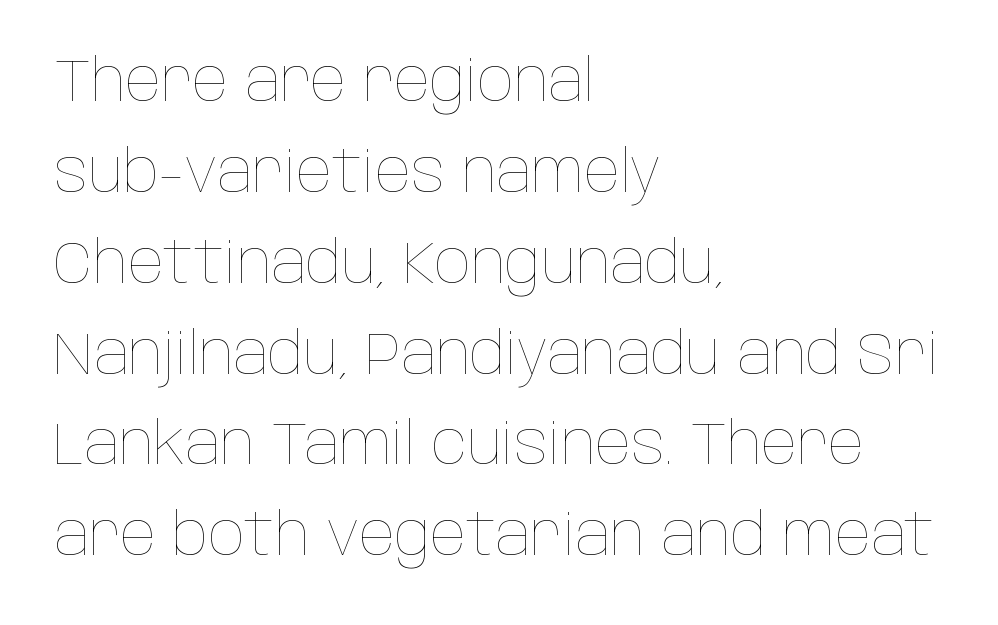
{"italic": "no", "bold": "no", "weight": "thin", "width": "condensed", "stroke_contrast": "low", "x_height": "large", "monospaced": "no", "underline": "no", "align": "left", "line_spacing": "normal", "line_spacing_ratio": 1.54, "letter_spacing": "normal", "letter_spacing_em": 0.0, "glyph_px": 59}
